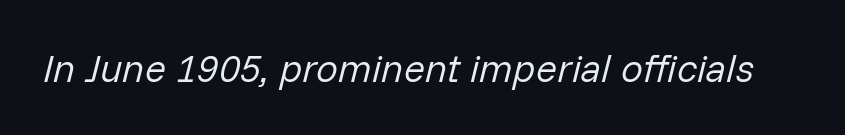
The image shows 39 px regular-weight type, italic (leaning right); set normal letter spacing, not underlined; low stroke contrast and a medium x-height.
